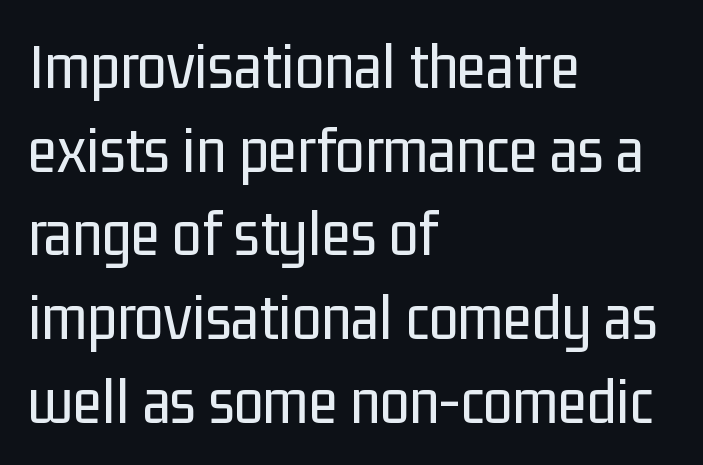
Q: Is the text bold? A: No.
Q: Is the text italic (slanted)? A: No, it is upright.
Q: Is the typeface a serif or a sans-serif typeface? A: Sans-serif.
Q: Is the text underlined? A: No.
Q: How is the paragraph aligned? A: Left-aligned.
Q: Is the spacing between letters normal or unusually wide? A: Normal.
Q: Is the spacing between lines tight, normal or loose? A: Normal.
Q: Width (condensed, normal, or wide)? A: Condensed.
Q: Stroke contrast? A: Low.
Q: x-height? A: Medium.
Q: Monospaced? A: No.
